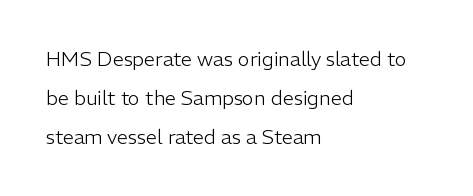
The image shows 20 px text type, upright; set left-aligned, loose line spacing (1.95x), normal letter spacing, not underlined.
